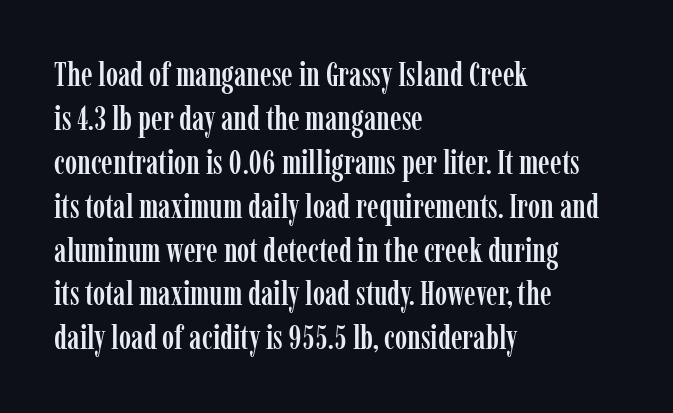
{"serif": "yes", "italic": "no", "width": "condensed", "stroke_contrast": "low", "x_height": "medium", "monospaced": "no", "underline": "no", "align": "left", "line_spacing": "normal", "line_spacing_ratio": 1.33, "letter_spacing": "normal", "letter_spacing_em": 0.0, "glyph_px": 33}
